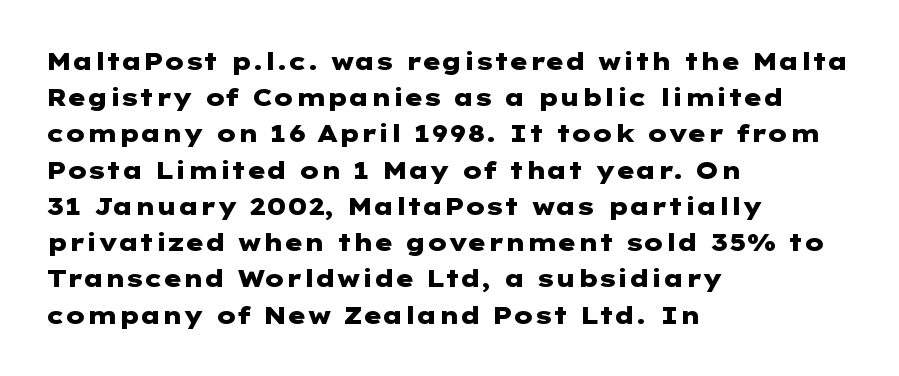
The image shows 24 px bold type, upright; set left-aligned, normal line spacing (1.51x), normal letter spacing, not underlined.
